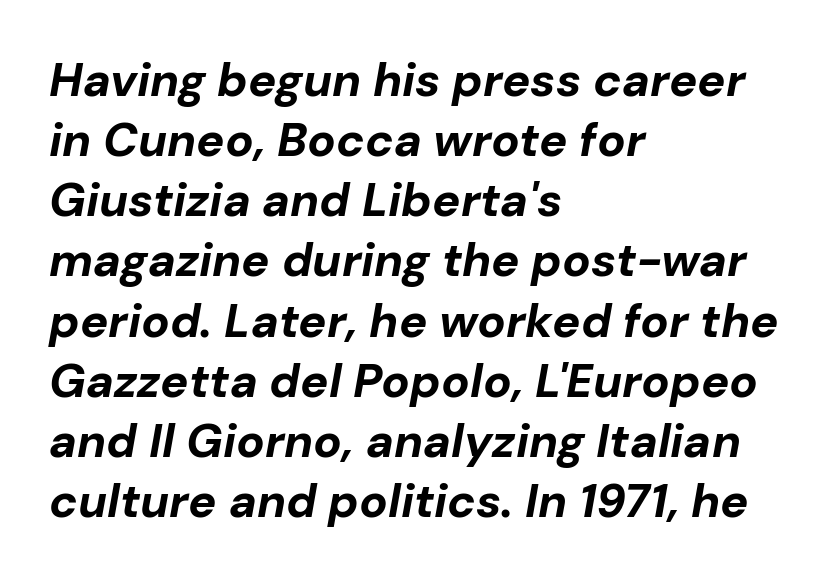
The image shows 47 px bold type, italic (leaning right); set left-aligned, normal line spacing (1.28x), normal letter spacing, not underlined; low stroke contrast and a medium x-height.
